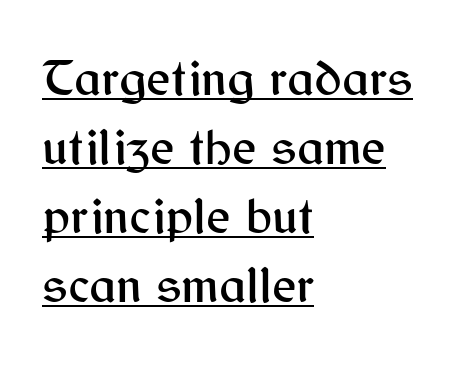
{"serif": "no", "italic": "no", "width": "normal", "stroke_contrast": "medium", "x_height": "medium", "monospaced": "no", "underline": "yes", "align": "left", "line_spacing": "normal", "line_spacing_ratio": 1.33, "letter_spacing": "normal", "letter_spacing_em": 0.0, "glyph_px": 52}
